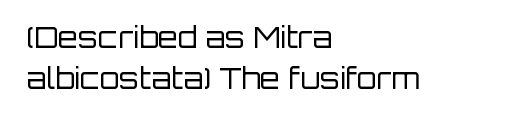
This sample uses plain, unmodified letter spacing. Ascenders rise straight up at ninety degrees. Varying glyph widths throughout — classic text-font behaviour. Each line starts at the same left margin while the right side varies.
